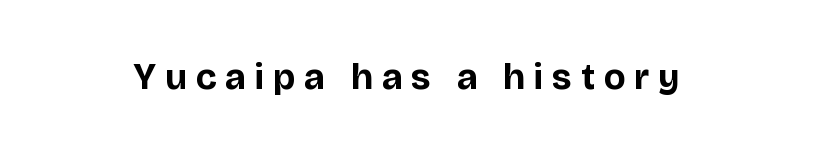
The image shows 37 px bold sans-serif type, upright; set unusually wide letter spacing (+0.24 em), not underlined; low stroke contrast and a large x-height.
